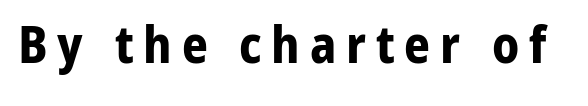
{"serif": "no", "italic": "no", "bold": "yes", "weight": "bold", "width": "normal", "stroke_contrast": "low", "x_height": "medium", "monospaced": "no", "underline": "no", "glyph_px": 51}
